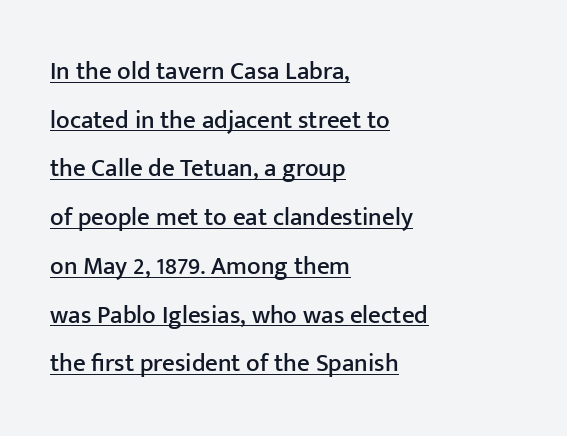
{"italic": "no", "underline": "yes", "align": "left", "line_spacing": "loose", "line_spacing_ratio": 1.95, "letter_spacing": "normal", "letter_spacing_em": 0.0, "glyph_px": 25}
